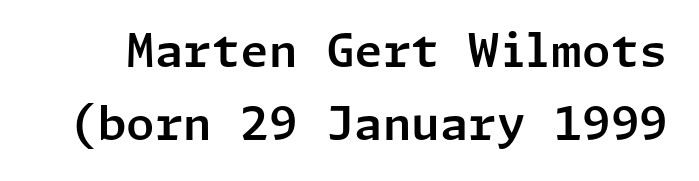
Q: Is the text italic (slanted)? A: No, it is upright.
Q: Is the typeface a serif or a sans-serif typeface? A: Sans-serif.
Q: Is the text underlined? A: No.
Q: Is the spacing between letters normal or unusually wide? A: Normal.
Q: Is the spacing between lines tight, normal or loose? A: Normal.
Q: Width (condensed, normal, or wide)? A: Normal.
Q: Stroke contrast? A: Low.
Q: x-height? A: Medium.
